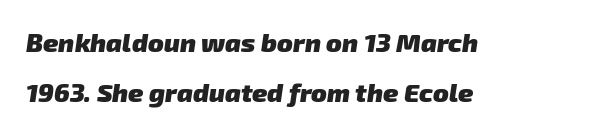
The image shows 26 px bold type; set left-aligned, loose line spacing (1.91x), normal letter spacing, not underlined.
